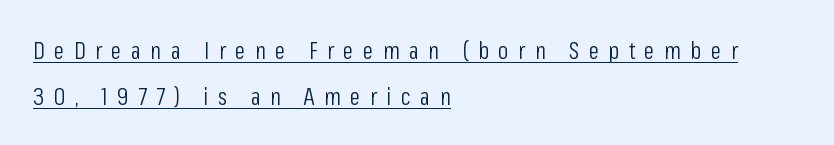
The image shows 24 px text type, upright; set left-aligned, loose line spacing (1.91x), unusually wide letter spacing (+0.39 em), underlined.
